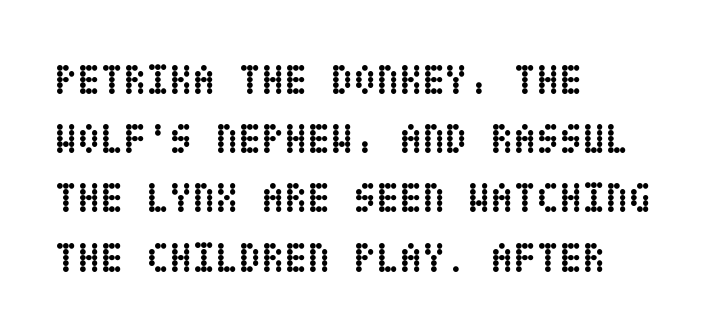
{"italic": "no", "bold": "yes", "weight": "semibold", "width": "condensed", "stroke_contrast": "low", "x_height": "large", "underline": "no", "align": "left", "line_spacing": "normal", "line_spacing_ratio": 1.41, "letter_spacing": "normal", "letter_spacing_em": 0.0, "glyph_px": 42}
